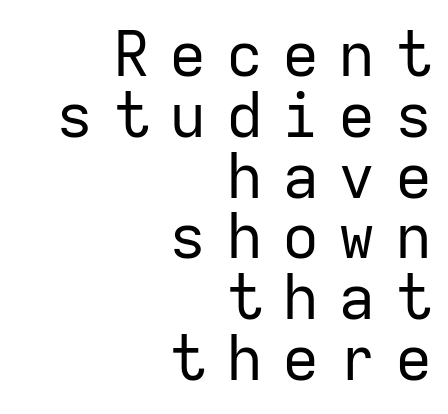
{"serif": "no", "italic": "no", "bold": "no", "weight": "regular", "width": "normal", "stroke_contrast": "low", "x_height": "medium", "monospaced": "yes", "underline": "no", "align": "right", "line_spacing": "tight", "line_spacing_ratio": 0.98, "letter_spacing": "wide", "letter_spacing_em": 0.31, "glyph_px": 62}
